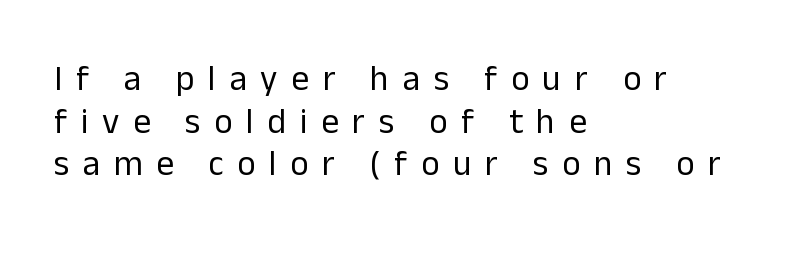
{"serif": "no", "italic": "no", "bold": "no", "weight": "regular", "width": "normal", "stroke_contrast": "low", "x_height": "medium", "monospaced": "no", "underline": "no", "align": "left", "line_spacing_ratio": 1.22, "letter_spacing": "wide", "letter_spacing_em": 0.39, "glyph_px": 35}
